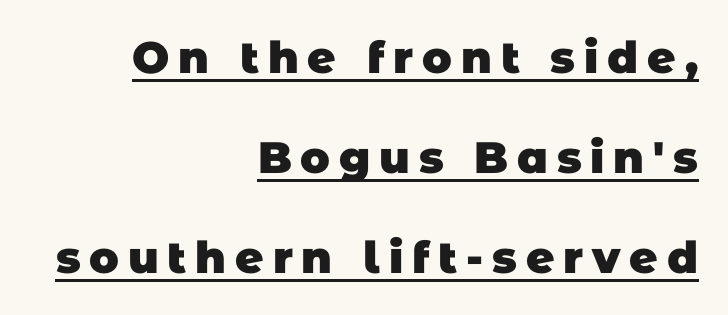
Q: Is the text bold? A: Yes.
Q: Is the typeface a serif or a sans-serif typeface? A: Sans-serif.
Q: Is the text underlined? A: Yes.
Q: How is the paragraph aligned? A: Right-aligned.
Q: Is the spacing between letters normal or unusually wide? A: Unusually wide.
Q: Is the spacing between lines tight, normal or loose? A: Loose.
Q: Width (condensed, normal, or wide)? A: Normal.
Q: Stroke contrast? A: Low.
Q: x-height? A: Large.
Q: Monospaced? A: No.
